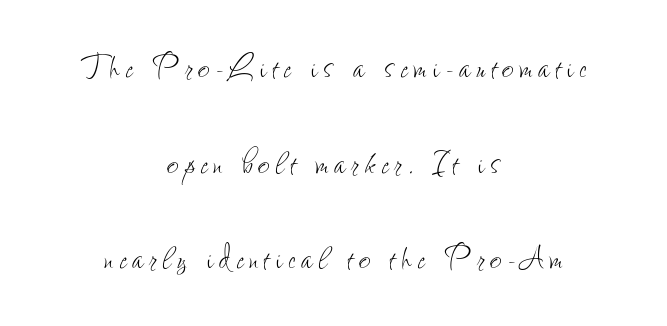
Q: Is the text bold? A: No.
Q: Is the text italic (slanted)? A: Yes.
Q: Is the text underlined? A: No.
Q: How is the paragraph aligned? A: Centered.
Q: Is the spacing between lines tight, normal or loose? A: Loose.
Q: Width (condensed, normal, or wide)? A: Condensed.
Q: Stroke contrast? A: Low.
Q: x-height? A: Small.
Q: Monospaced? A: No.
